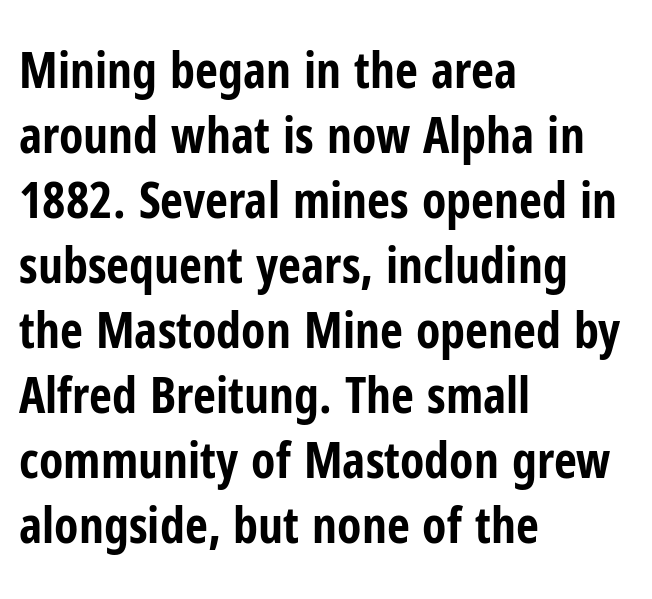
{"serif": "no", "italic": "no", "bold": "yes", "weight": "bold", "width": "condensed", "stroke_contrast": "low", "x_height": "medium", "monospaced": "no", "underline": "no", "align": "left", "line_spacing": "normal", "line_spacing_ratio": 1.3, "letter_spacing": "normal", "letter_spacing_em": 0.0, "glyph_px": 50}
